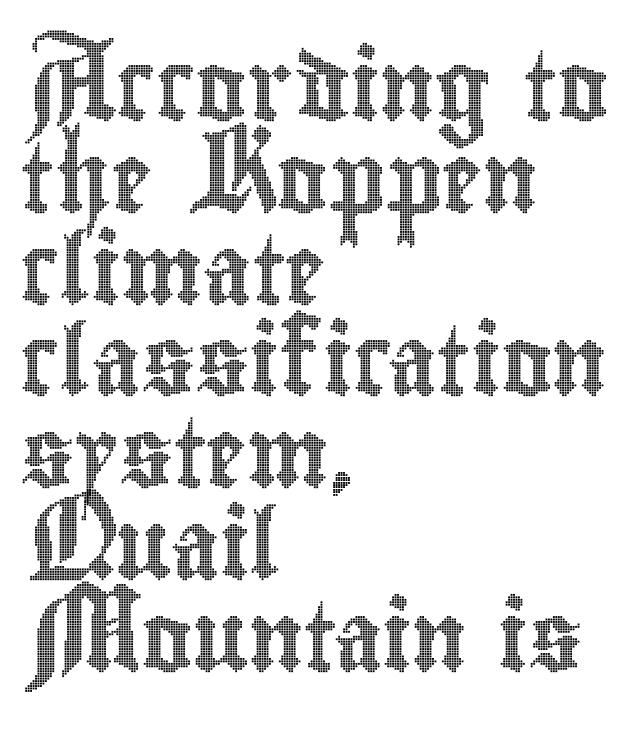
{"italic": "no", "width": "condensed", "x_height": "small", "monospaced": "no", "underline": "no", "align": "left", "line_spacing": "normal", "line_spacing_ratio": 1.33, "letter_spacing": "normal", "letter_spacing_em": 0.0, "glyph_px": 69}
